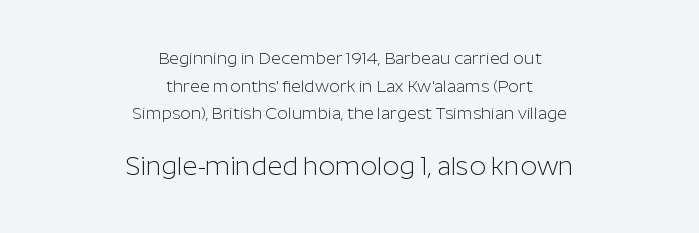
The image shows 26 px text type, upright; set centered, normal line spacing (1.63x), normal letter spacing, not underlined; the second (bottom) block is 1.53x larger.
